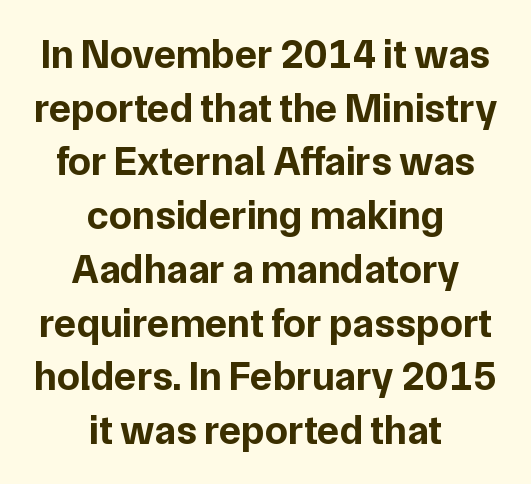
The image shows 41 px bold sans-serif type, upright; set centered, normal line spacing (1.31x), normal letter spacing, not underlined; low stroke contrast and a medium x-height.
